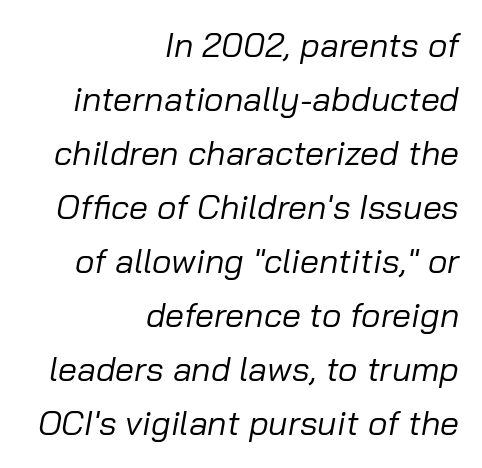
Q: Is the text bold? A: No.
Q: Is the text italic (slanted)? A: Yes, it leans right by about 10 degrees.
Q: Is the text underlined? A: No.
Q: How is the paragraph aligned? A: Right-aligned.
Q: Is the spacing between letters normal or unusually wide? A: Normal.
Q: Is the spacing between lines tight, normal or loose? A: Normal.
Q: Width (condensed, normal, or wide)? A: Normal.
Q: Stroke contrast? A: Low.
Q: x-height? A: Medium.
Q: Monospaced? A: No.
